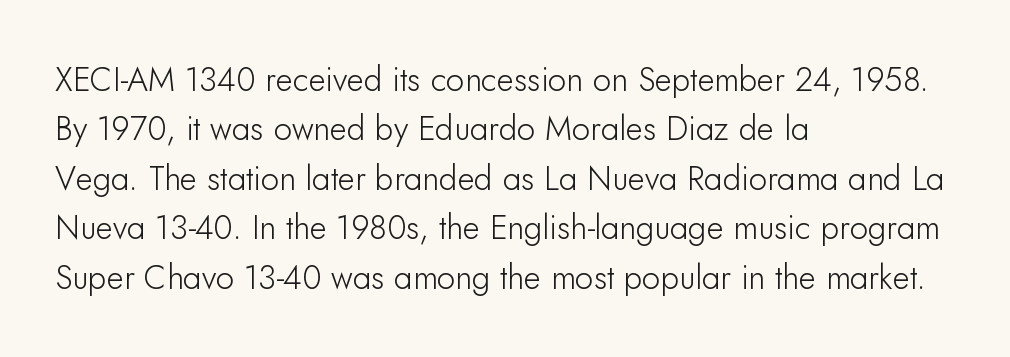
The image shows 33 px sans-serif type, upright; set left-aligned, normal line spacing (1.5x), normal letter spacing, not underlined; low stroke contrast and a small x-height.
